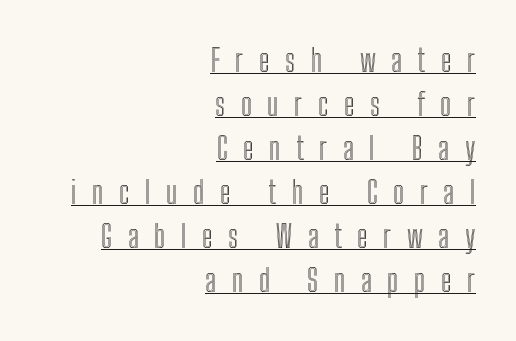
Does the lettering tilt? It doesn't — this is upright. Short and long lines alike share a common ending point at right. Do the characters align in a grid? No, the font is proportional. Notice how a bar underscores the lettering throughout. Honestly, the row spacing looks completely unremarkable.
